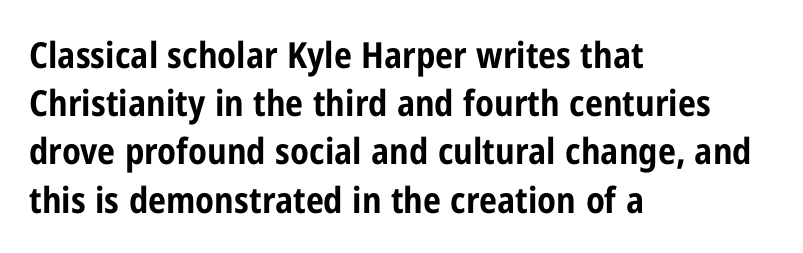
Note: no serifs on the glyphs. Leftover space on each line is placed entirely after the last word. These lines carry a lot of weight — the face is fully bold. The face used here is proportionally spaced, like ordinary book or web type. Characters remain perfectly vertical along every line.
